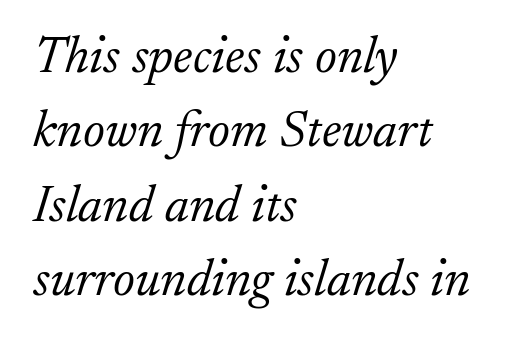
The image shows 52 px light serif type, italic (leaning right); set left-aligned, normal line spacing (1.43x), normal letter spacing, not underlined; low stroke contrast and a small x-height.
